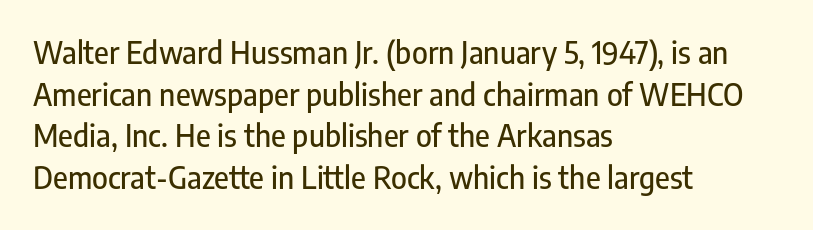
{"serif": "no", "italic": "no", "width": "condensed", "stroke_contrast": "low", "x_height": "medium", "monospaced": "no", "underline": "no", "align": "left", "line_spacing": "normal", "line_spacing_ratio": 1.39, "letter_spacing": "normal", "letter_spacing_em": 0.0, "glyph_px": 30}
